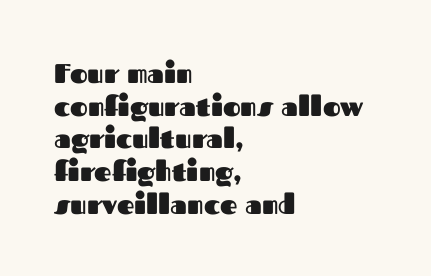
The image shows 27 px bold type, upright; set left-aligned, line spacing 1.21x, normal letter spacing, not underlined.
